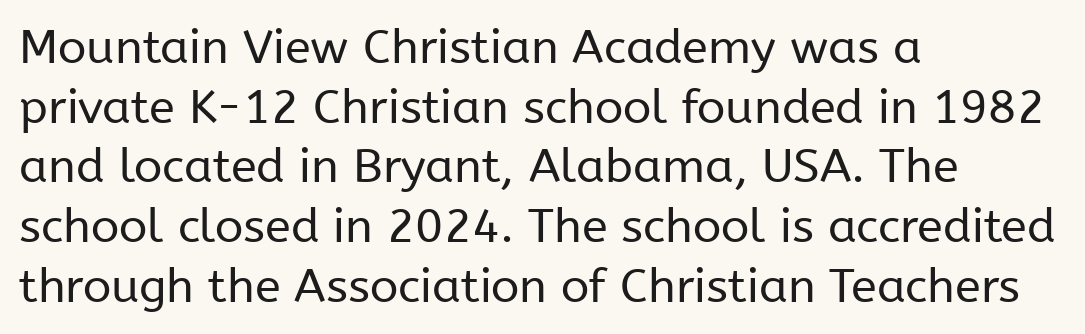
The image shows 47 px regular-weight sans-serif type, upright; set left-aligned, normal line spacing (1.27x), normal letter spacing, not underlined; low stroke contrast and a medium x-height.
